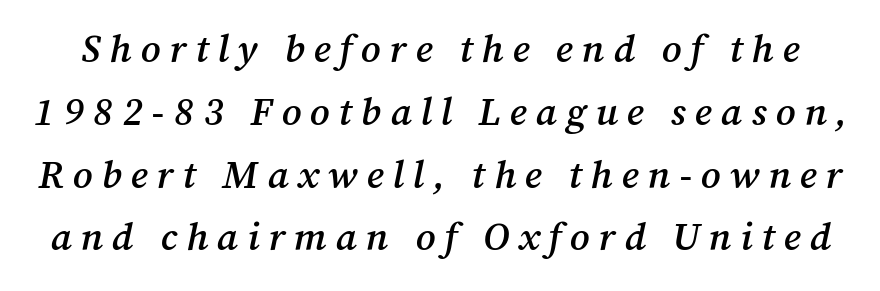
Stroke terminals: seriffed. Descender tails drop into unmarked territory. Summary of vertical rhythm: regular, with standard interline spacing. You could not count columns in this text — the font is proportionally spaced. The characters look somewhat weighty, a semibold short of true bold. In terms of letterspacing, this is a distinctly airy, spread setting.
